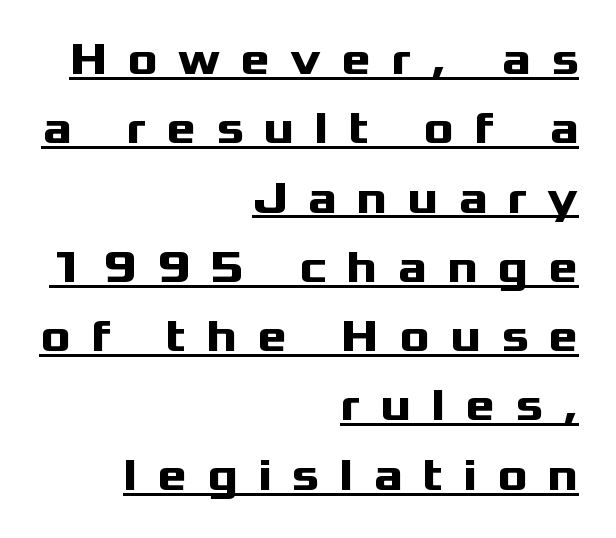
The rag falls on the left side of this text block. Notice how a bar underscores the lettering throughout. Set as a true bold cut, around the 700 mark. Compared with typical paragraphs, the rows here are spaced about the same. Type style note: lacks serifs.
